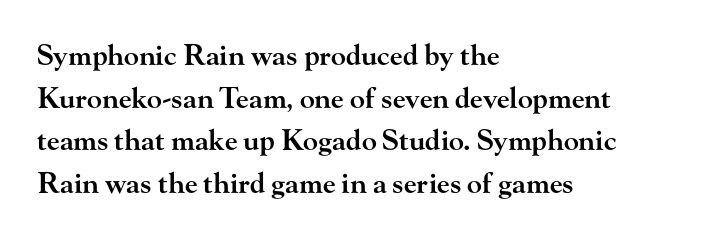
Q: Is the text bold? A: Semi-bold.
Q: Is the text italic (slanted)? A: No, it is upright.
Q: Is the typeface a serif or a sans-serif typeface? A: Serif.
Q: Is the text underlined? A: No.
Q: How is the paragraph aligned? A: Left-aligned.
Q: Is the spacing between letters normal or unusually wide? A: Normal.
Q: Is the spacing between lines tight, normal or loose? A: Normal.
Q: Width (condensed, normal, or wide)? A: Wide.
Q: Stroke contrast? A: High.
Q: x-height? A: Small.
Q: Monospaced? A: No.
